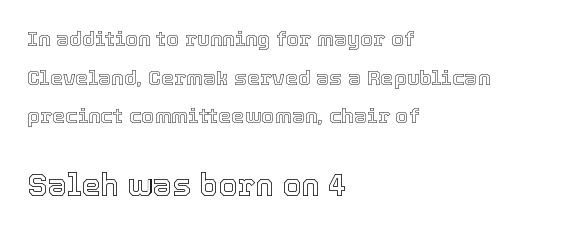
The image shows 31 px text type, upright; set left-aligned, line spacing 1.84x, normal letter spacing, not underlined; the second (bottom) block is 1.48x larger; a medium x-height.
